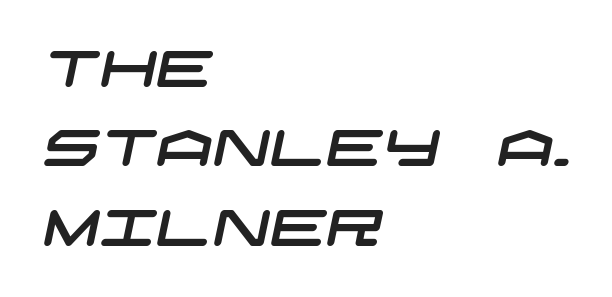
The glyphs in this specimen are sans serif. In terms of leading, this rendering sits right in the middle. The face used here is rendered with its standard letterfit. Horizontal alignment here is leftward, the default for most running prose. The gap between lines stays unmarked.
